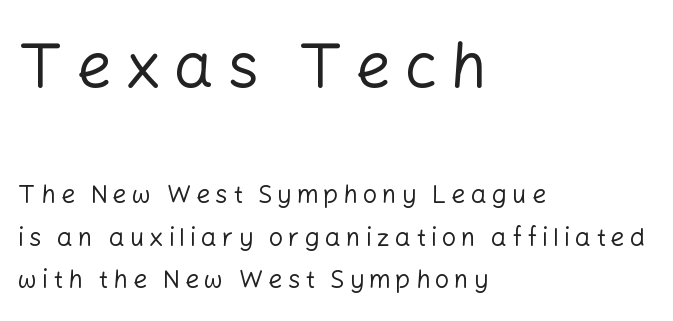
Q: Is the text bold? A: No.
Q: Is the text italic (slanted)? A: No, it is upright.
Q: Is the typeface a serif or a sans-serif typeface? A: Sans-serif.
Q: Is the text underlined? A: No.
Q: How is the paragraph aligned? A: Left-aligned.
Q: Is the spacing between letters normal or unusually wide? A: Unusually wide.
Q: Is the spacing between lines tight, normal or loose? A: Normal.
Q: Which block of text is set in a larger size, the first (top) or the second (bottom)? A: The first (top) one.
Q: Width (condensed, normal, or wide)? A: Normal.
Q: Stroke contrast? A: Low.
Q: x-height? A: Medium.
Q: Monospaced? A: No.
